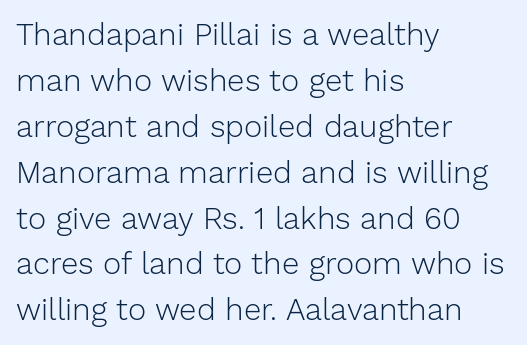
{"serif": "no", "italic": "no", "bold": "no", "weight": "light", "width": "normal", "stroke_contrast": "low", "x_height": "medium", "monospaced": "no", "underline": "no", "align": "left", "line_spacing": "normal", "line_spacing_ratio": 1.48, "letter_spacing": "normal", "letter_spacing_em": 0.0, "glyph_px": 31}
